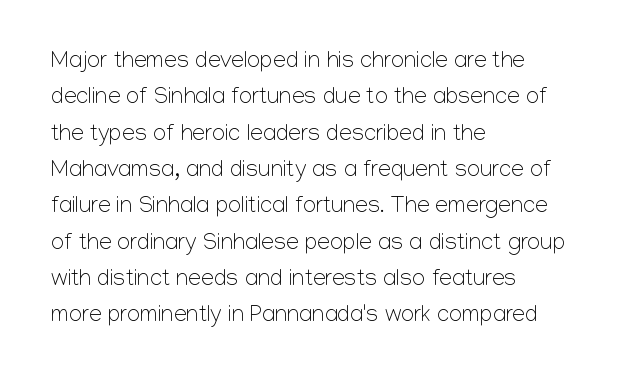
The image shows 23 px text type, upright; set left-aligned, normal line spacing (1.58x), normal letter spacing, not underlined.
